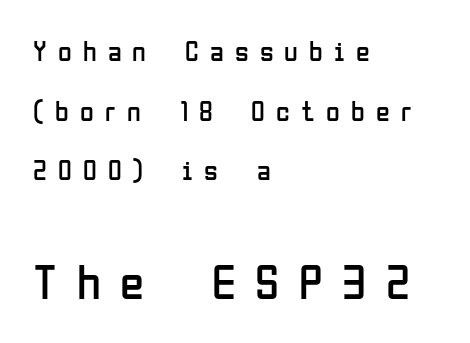
Varying glyph widths throughout — classic text-font behaviour. This rendering employs a face without finishing strokes, i.e., a sans-serif. Between these two stacked blocks, the lower one wins on size. Lines of text with bare space underneath. Does the lettering tilt? It doesn't — this is upright. What stands out about the letter spacing? Its width — letters are far apart.
